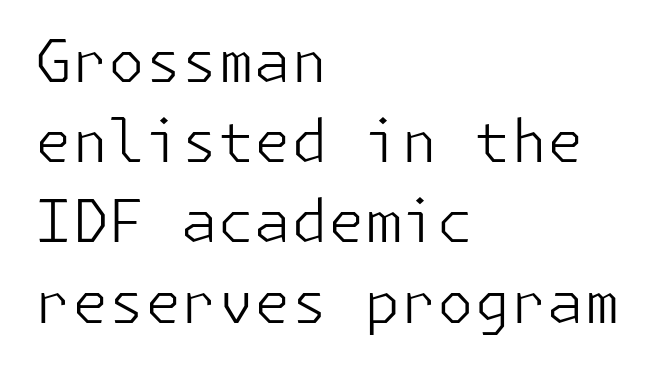
Q: Is the text bold? A: No.
Q: Is the text italic (slanted)? A: No, it is upright.
Q: Is the typeface a serif or a sans-serif typeface? A: Sans-serif.
Q: Is the text underlined? A: No.
Q: How is the paragraph aligned? A: Left-aligned.
Q: Is the spacing between letters normal or unusually wide? A: Normal.
Q: Is the spacing between lines tight, normal or loose? A: Normal.
Q: Width (condensed, normal, or wide)? A: Normal.
Q: Stroke contrast? A: Low.
Q: x-height? A: Medium.
